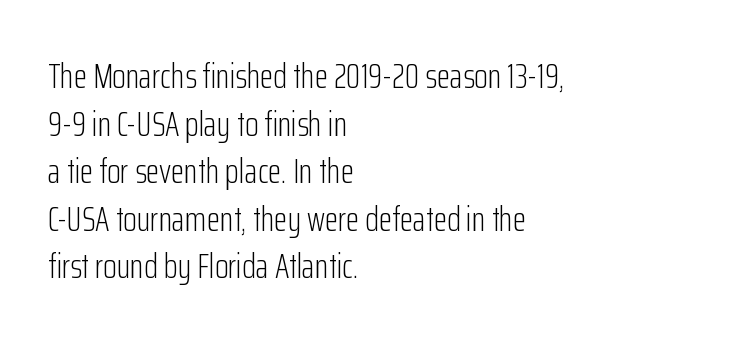
{"serif": "no", "italic": "no", "bold": "no", "weight": "light", "width": "condensed", "stroke_contrast": "low", "x_height": "medium", "monospaced": "no", "underline": "no", "align": "left", "line_spacing": "normal", "line_spacing_ratio": 1.36, "letter_spacing": "normal", "letter_spacing_em": 0.0, "glyph_px": 35}
